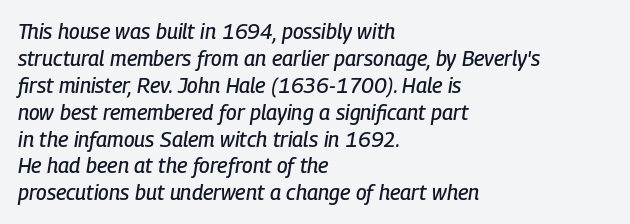
The image shows 21 px text type, italic (leaning right); set left-aligned, normal line spacing (1.28x), normal letter spacing, not underlined.
